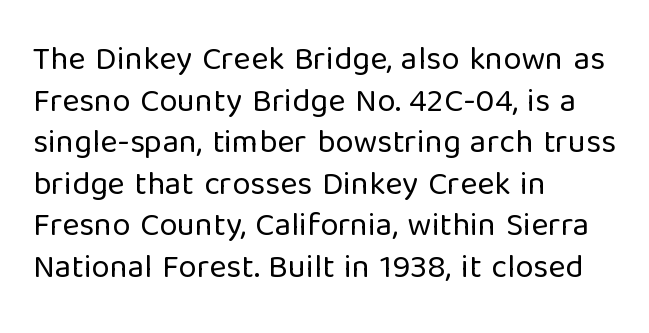
The image shows 33 px regular-weight sans-serif type, upright; set left-aligned, normal line spacing (1.26x), normal letter spacing, not underlined; low stroke contrast and a medium x-height.
